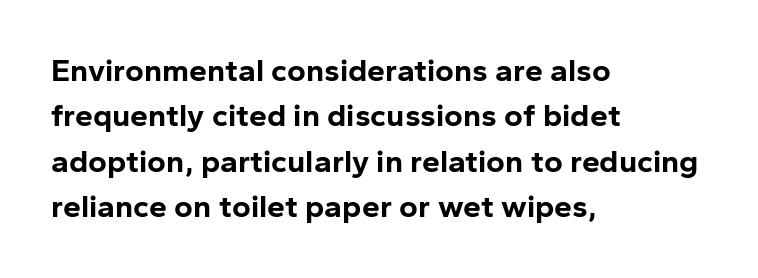
The image shows 32 px bold sans-serif type, upright; set left-aligned, normal line spacing (1.42x), normal letter spacing, not underlined; low stroke contrast and a medium x-height.
